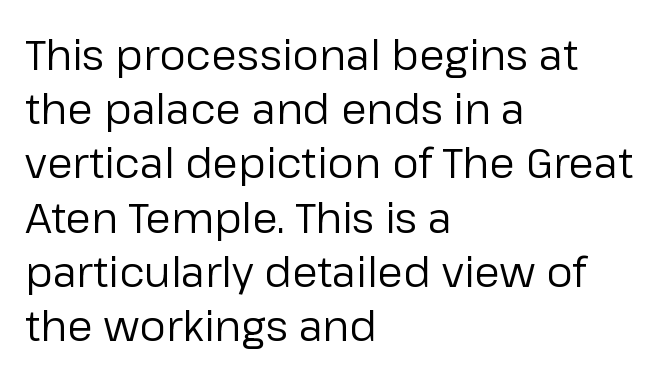
{"serif": "no", "italic": "no", "bold": "no", "weight": "regular", "width": "normal", "stroke_contrast": "low", "x_height": "medium", "monospaced": "no", "underline": "no", "align": "left", "line_spacing": "normal", "line_spacing_ratio": 1.29, "letter_spacing": "normal", "letter_spacing_em": 0.0, "glyph_px": 42}
